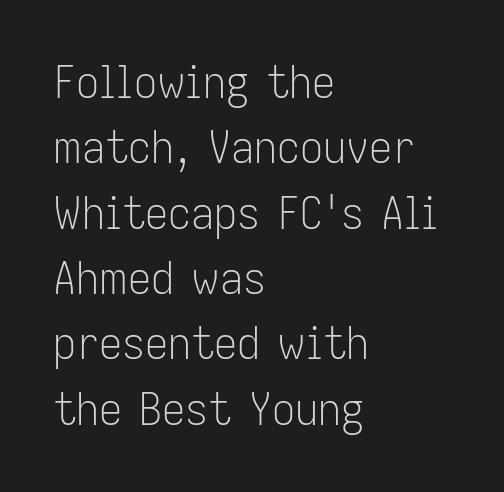
You can tell it's not italic because the verticals are truly vertical. Notice how descenders clear the ascenders below comfortably — that's standard leading. Stem width sits at or under what a default text font uses. One-word summary of the alignment: left. No word sits above an underline.
